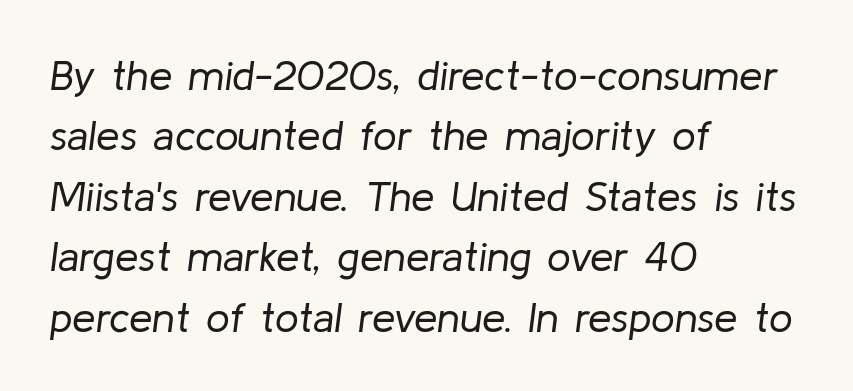
The weight would be labelled regular, book, light, or lighter still. Nobody touched the tracking dial on this one. The axis of the letterforms is tilted away from vertical. Unmarked baselines from the first word to the last. All the whitespace from short lines collects on the right.
